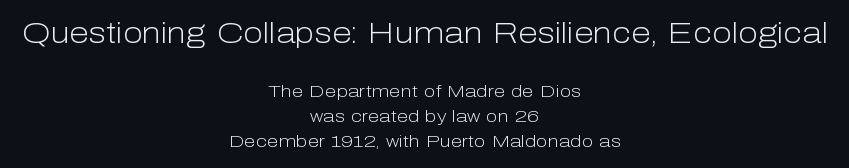
The image shows 29 px light sans-serif type, upright; set centered, normal line spacing (1.45x), normal letter spacing, not underlined; the first (top) block is 1.71x larger; low stroke contrast and a medium x-height.
